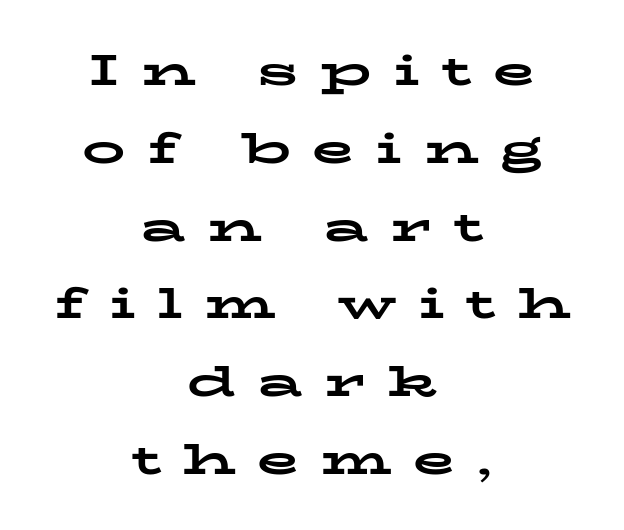
Q: Is the text bold? A: Yes.
Q: Is the text italic (slanted)? A: No, it is upright.
Q: Is the typeface a serif or a sans-serif typeface? A: Serif.
Q: Is the text underlined? A: No.
Q: How is the paragraph aligned? A: Centered.
Q: Is the spacing between letters normal or unusually wide? A: Unusually wide.
Q: Width (condensed, normal, or wide)? A: Wide.
Q: Stroke contrast? A: Low.
Q: x-height? A: Medium.
Q: Monospaced? A: No.
